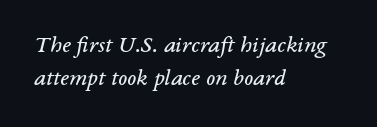
Q: Is the text bold? A: No.
Q: Is the text italic (slanted)? A: Yes, it leans right by about 14 degrees.
Q: Is the text underlined? A: No.
Q: How is the paragraph aligned? A: Left-aligned.
Q: Is the spacing between letters normal or unusually wide? A: Normal.
Q: Is the spacing between lines tight, normal or loose? A: Normal.
